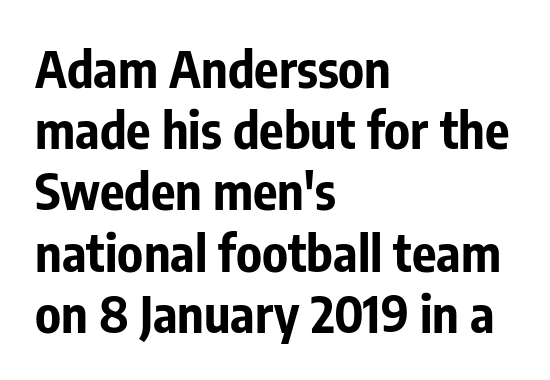
The image shows 51 px bold, condensed sans-serif type, upright; set left-aligned, line spacing 1.2x, normal letter spacing, not underlined; low stroke contrast and a medium x-height.
